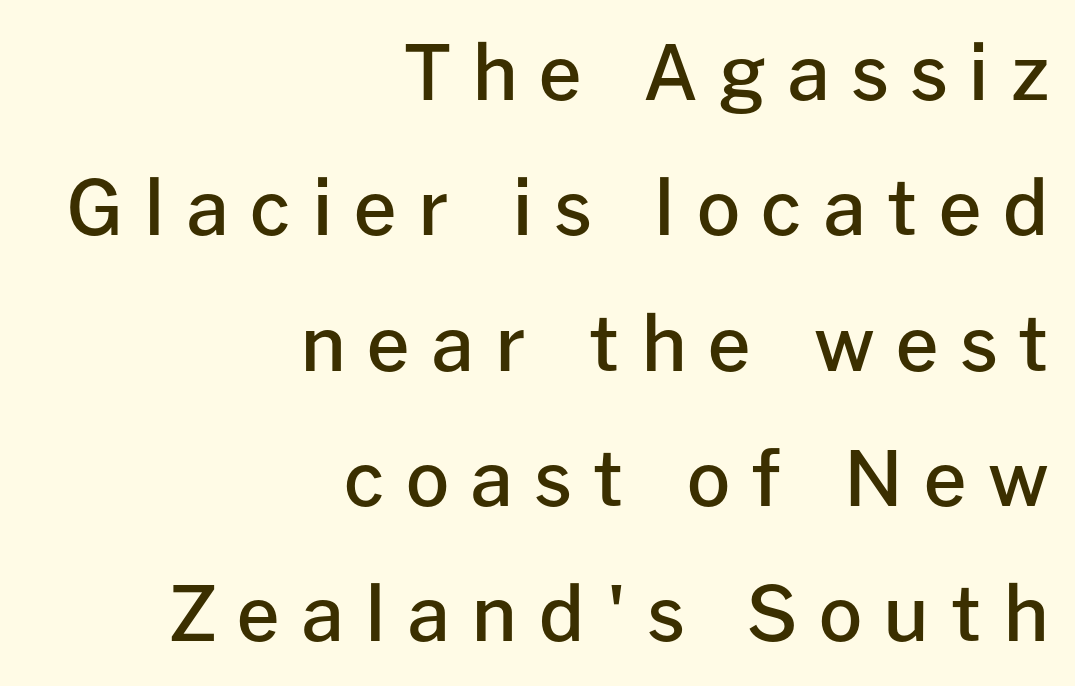
The image shows 76 px semibold sans-serif type, upright; set right-aligned, line spacing 1.78x, unusually wide letter spacing (+0.28 em), not underlined; low stroke contrast and a medium x-height.
